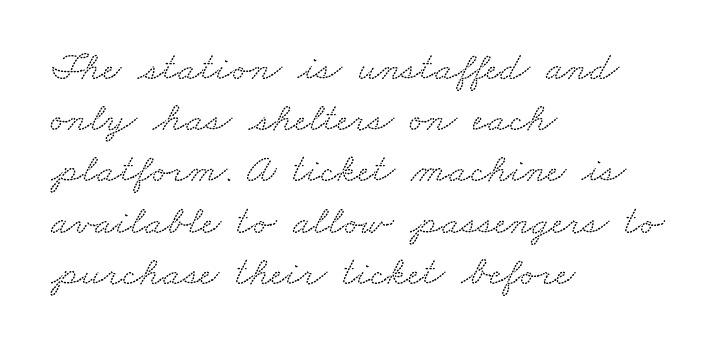
Q: Is the typeface a serif or a sans-serif typeface? A: Serif.
Q: Is the text underlined? A: No.
Q: How is the paragraph aligned? A: Left-aligned.
Q: Is the spacing between letters normal or unusually wide? A: Normal.
Q: Is the spacing between lines tight, normal or loose? A: Normal.
Q: Width (condensed, normal, or wide)? A: Wide.
Q: Stroke contrast? A: Low.
Q: x-height? A: Small.
Q: Monospaced? A: No.
